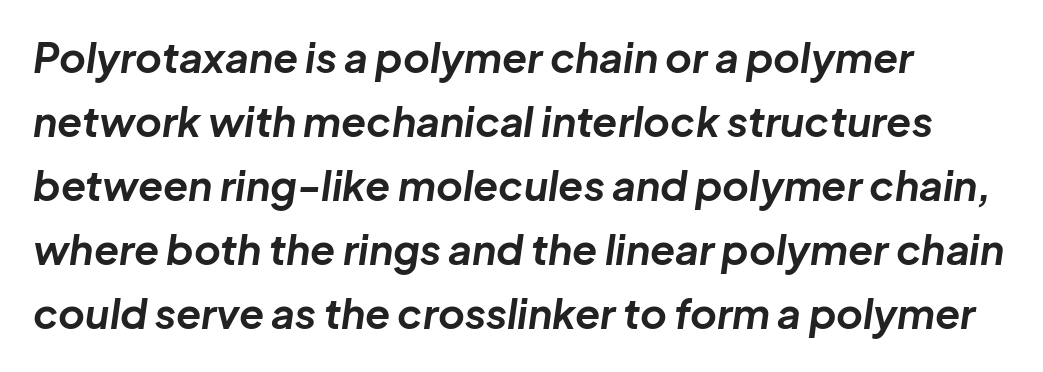
The face used here is proportionally spaced, like ordinary book or web type. Vertical spacing — default. What stands out about the letter spacing? Nothing — it is the standard amount. Each row of text sits above clean, open space.
